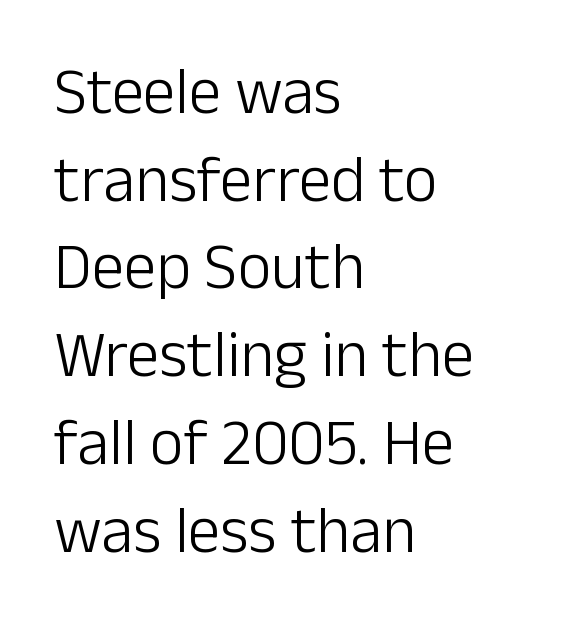
The typography opts for an upright posture over an oblique one. If you measured baseline to baseline, you'd find a middling distance. Type style note: lacks serifs. The face used here is proportionally spaced, like ordinary book or web type. The zone under the glyphs is completely vacant.
